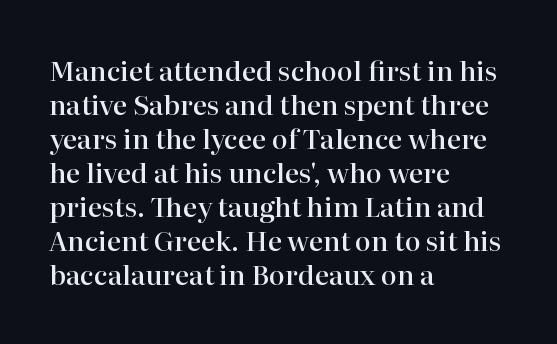
{"italic": "no", "bold": "semi", "underline": "no", "align": "left", "line_spacing": "normal", "line_spacing_ratio": 1.26, "letter_spacing": "normal", "letter_spacing_em": 0.0, "glyph_px": 27}
